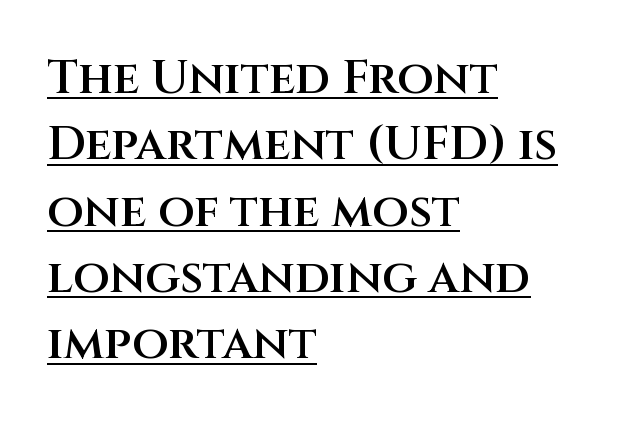
Q: Is the text bold? A: Semi-bold.
Q: Is the text italic (slanted)? A: No, it is upright.
Q: Is the typeface a serif or a sans-serif typeface? A: Sans-serif.
Q: Is the text underlined? A: Yes.
Q: How is the paragraph aligned? A: Left-aligned.
Q: Is the spacing between letters normal or unusually wide? A: Normal.
Q: Is the spacing between lines tight, normal or loose? A: Normal.
Q: Width (condensed, normal, or wide)? A: Normal.
Q: Stroke contrast? A: Medium.
Q: x-height? A: Large.
Q: Monospaced? A: No.
